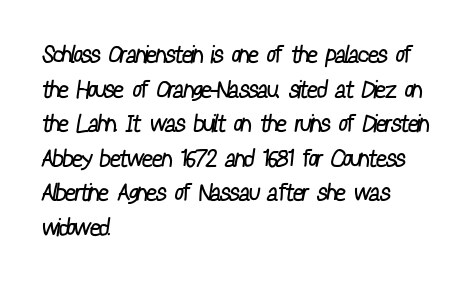
Q: Is the text bold? A: No.
Q: Is the text underlined? A: No.
Q: How is the paragraph aligned? A: Left-aligned.
Q: Is the spacing between letters normal or unusually wide? A: Normal.
Q: Is the spacing between lines tight, normal or loose? A: Normal.
